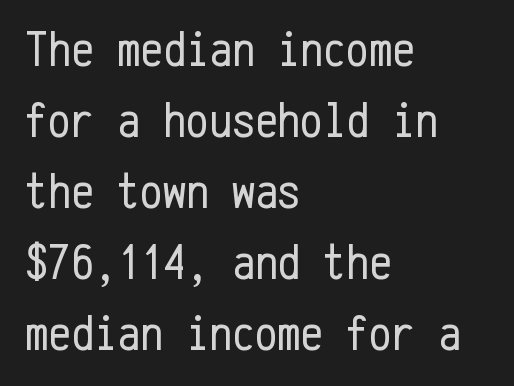
The image shows 51 px regular-weight, condensed sans-serif type, upright, monospaced; set left-aligned, normal line spacing (1.39x), normal letter spacing, not underlined; low stroke contrast and a medium x-height.
